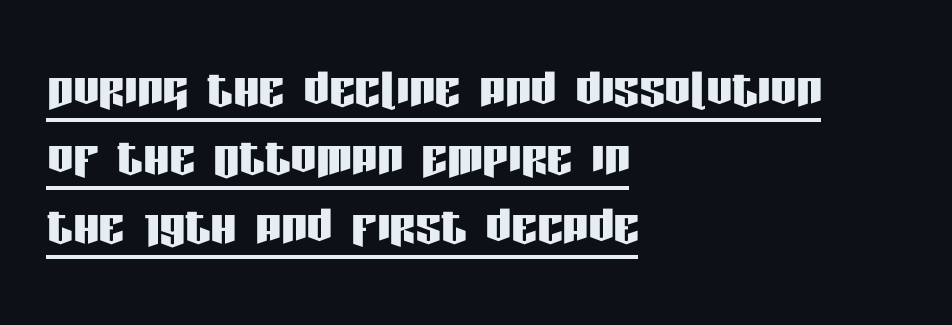
The image shows 64 px condensed sans-serif type, upright; set left-aligned, tight line spacing (1.07x), normal letter spacing, underlined; low stroke contrast and a large x-height.
